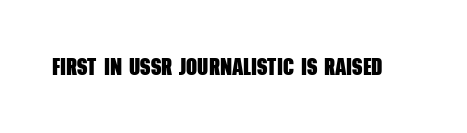
{"bold": "yes", "underline": "no", "letter_spacing": "normal", "letter_spacing_em": 0.0, "glyph_px": 24}
